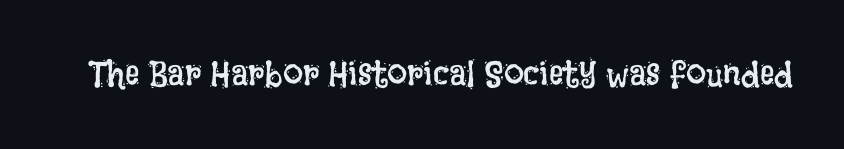
The image shows 36 px regular-weight, condensed type, upright; set normal letter spacing, not underlined; low stroke contrast and a large x-height.
